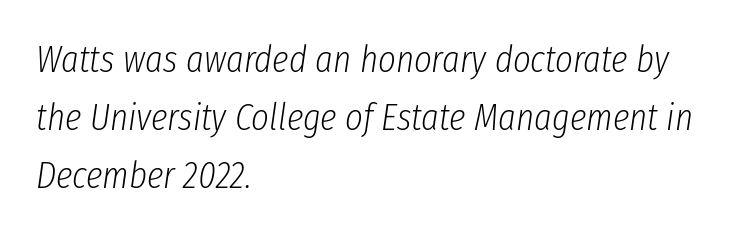
{"italic": "yes", "lean": "right", "slant_degrees": 8, "bold": "no", "weight": "light", "width": "condensed", "stroke_contrast": "low", "x_height": "medium", "monospaced": "no", "underline": "no", "align": "left", "line_spacing": "normal", "line_spacing_ratio": 1.52, "letter_spacing": "normal", "letter_spacing_em": 0.0, "glyph_px": 38}
